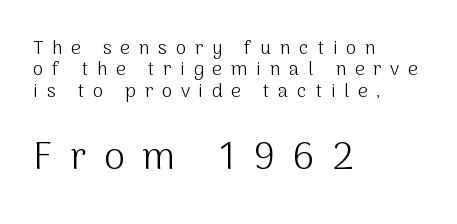
The image shows 38 px light sans-serif type, upright; set left-aligned, tight line spacing (1.13x), unusually wide letter spacing (+0.46 em), not underlined; the second (bottom) block is 2.0x larger; medium stroke contrast and a medium x-height.
